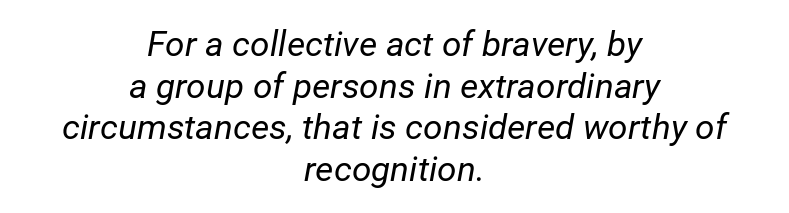
Q: Is the text bold? A: No.
Q: Is the text italic (slanted)? A: Yes, it leans right by about 12 degrees.
Q: Is the text underlined? A: No.
Q: How is the paragraph aligned? A: Centered.
Q: Is the spacing between letters normal or unusually wide? A: Normal.
Q: Width (condensed, normal, or wide)? A: Normal.
Q: Stroke contrast? A: Low.
Q: x-height? A: Medium.
Q: Monospaced? A: No.
